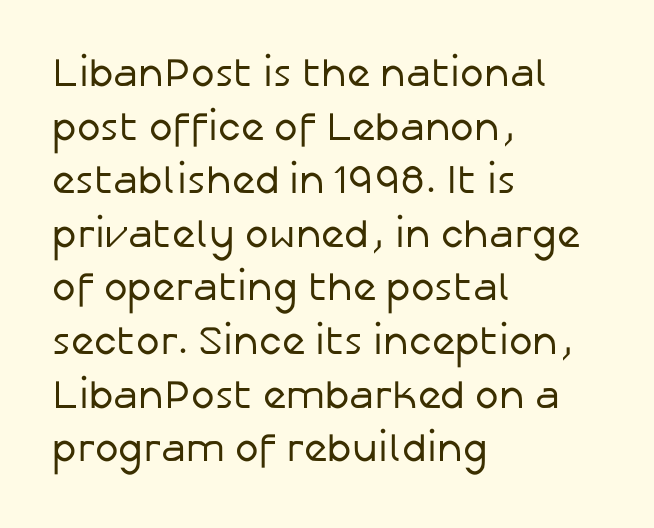
Q: Is the text bold? A: No.
Q: Is the text italic (slanted)? A: No, it is upright.
Q: Is the typeface a serif or a sans-serif typeface? A: Sans-serif.
Q: Is the text underlined? A: No.
Q: How is the paragraph aligned? A: Left-aligned.
Q: Is the spacing between letters normal or unusually wide? A: Normal.
Q: Is the spacing between lines tight, normal or loose? A: Normal.
Q: Width (condensed, normal, or wide)? A: Normal.
Q: Stroke contrast? A: Low.
Q: x-height? A: Medium.
Q: Monospaced? A: No.
